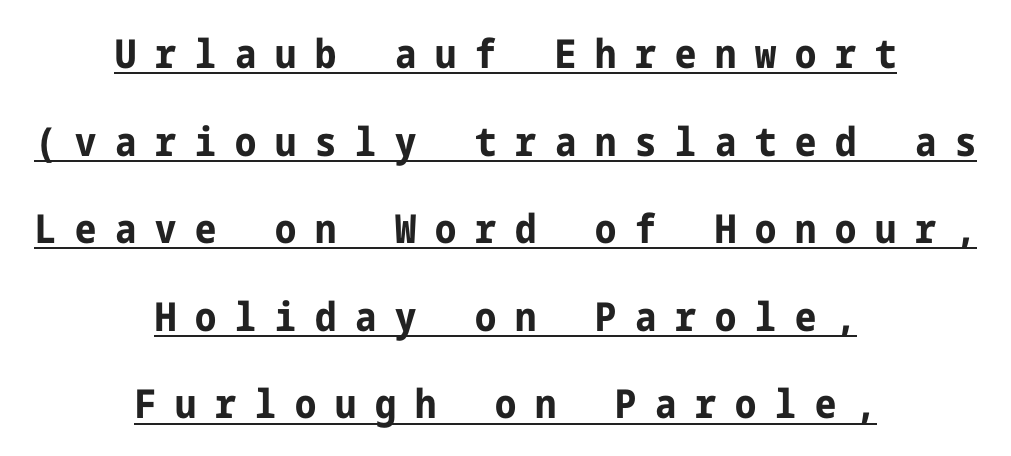
The type sits square on the baseline with zero lean. The tracking jumps out immediately: characters are airy and widely separated. These characters rest on top of a visible drawn line. Does the weight exceed regular? Yes, all the way to bold.
